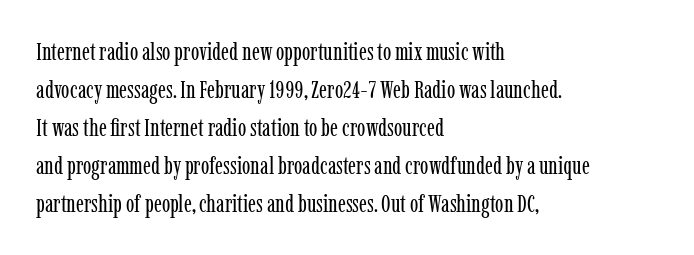
The font's upright variant was chosen for this text. The specimen omits any rule beneath the text block's lines. All the whitespace from short lines collects on the right. Tracking here is standard; glyphs follow each other at the usual distance.
